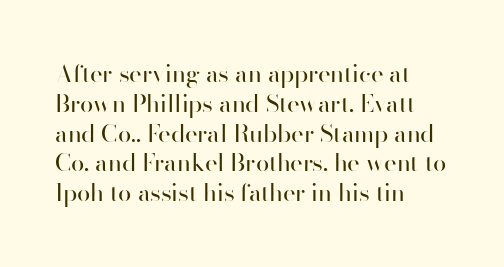
If you drew a line through each stem, it would be perfectly vertical. Tracking value appears to be zero — textbook default spacing. The rag falls on the right side of this text block. The face looks like a standard text weight, possibly lighter. The string is rendered with underlining switched off.
